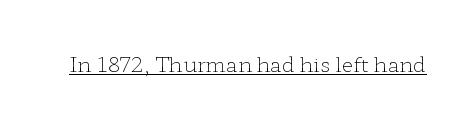
{"italic": "no", "bold": "no", "underline": "yes", "letter_spacing": "normal", "letter_spacing_em": 0.0, "glyph_px": 21}
